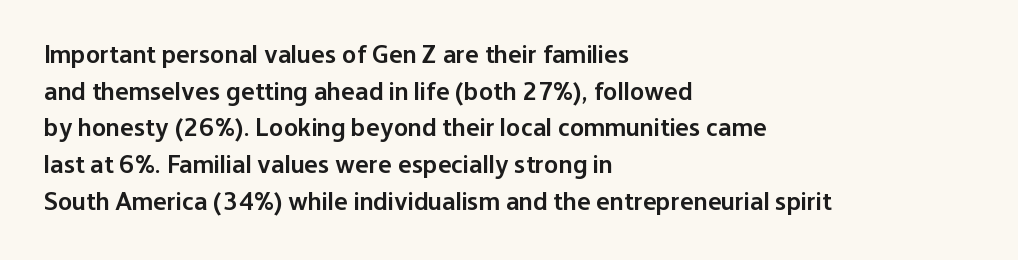
{"italic": "no", "bold": "semi", "underline": "no", "align": "left", "line_spacing": "normal", "line_spacing_ratio": 1.41, "letter_spacing": "normal", "letter_spacing_em": 0.0, "glyph_px": 26}
